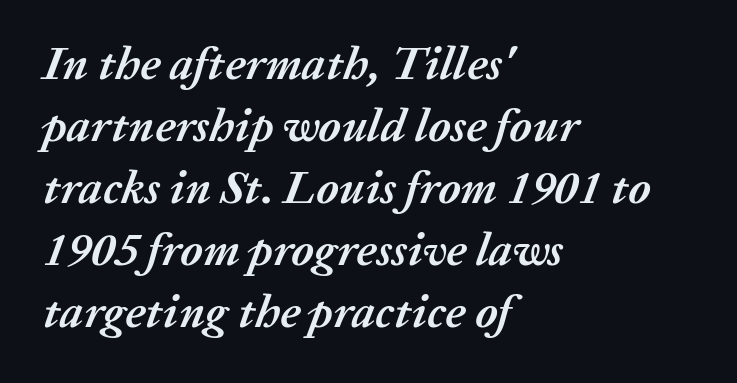
Q: Is the text bold? A: Yes.
Q: Is the text italic (slanted)? A: Yes, it leans right by about 20 degrees.
Q: Is the text underlined? A: No.
Q: How is the paragraph aligned? A: Left-aligned.
Q: Is the spacing between letters normal or unusually wide? A: Normal.
Q: Is the spacing between lines tight, normal or loose? A: Normal.
Q: Width (condensed, normal, or wide)? A: Normal.
Q: Stroke contrast? A: Medium.
Q: x-height? A: Medium.
Q: Monospaced? A: No.
